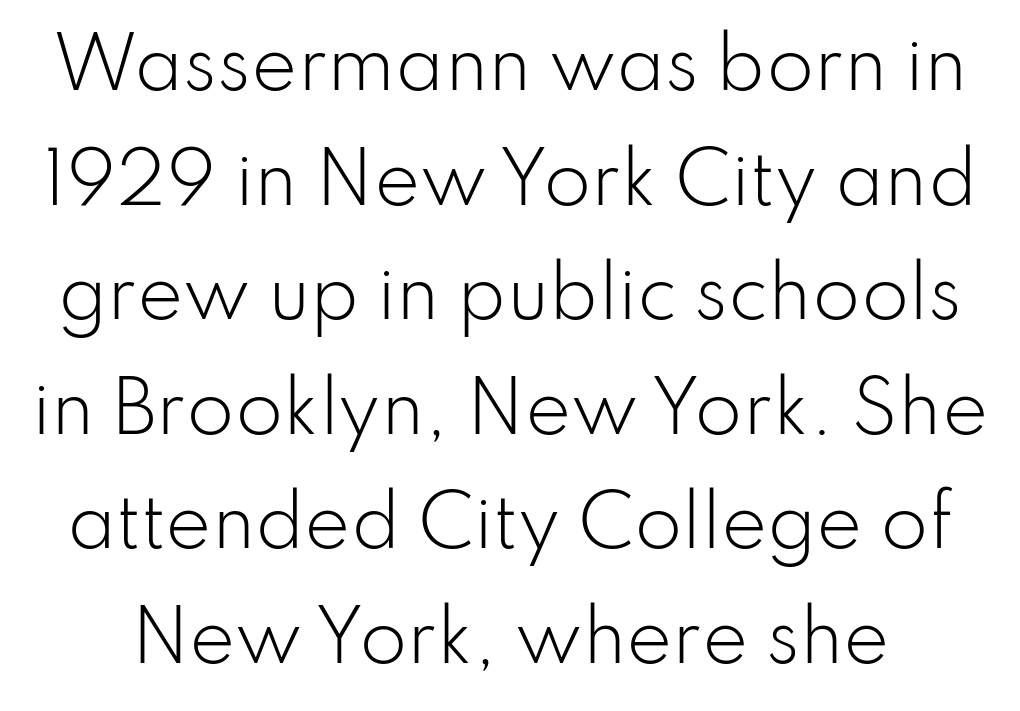
The image shows 69 px light sans-serif type, upright; set normal line spacing (1.66x), normal letter spacing, not underlined; low stroke contrast and a small x-height.
